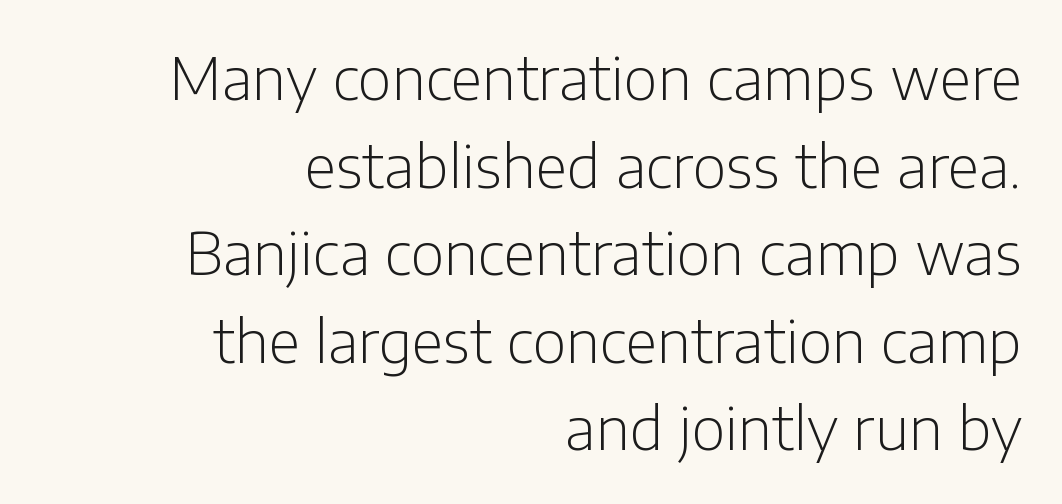
Designer's note — italics off, roman on. Serifs: no, the terminals of the letterforms are clean. Stroke mass is kept to a normal reading level or below. Does the copy run flush right? Yes — the right margin is perfectly even.
